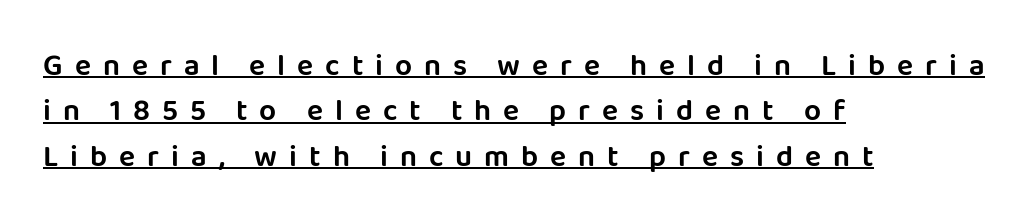
Teacher's note: observe the even left margin — that is flush-left alignment. Here the designer chose a conventional face with non-uniform glyph widths. Emphasis is given by a line drawn under the lettering. This rendering widens character spacing well past its baseline value.
